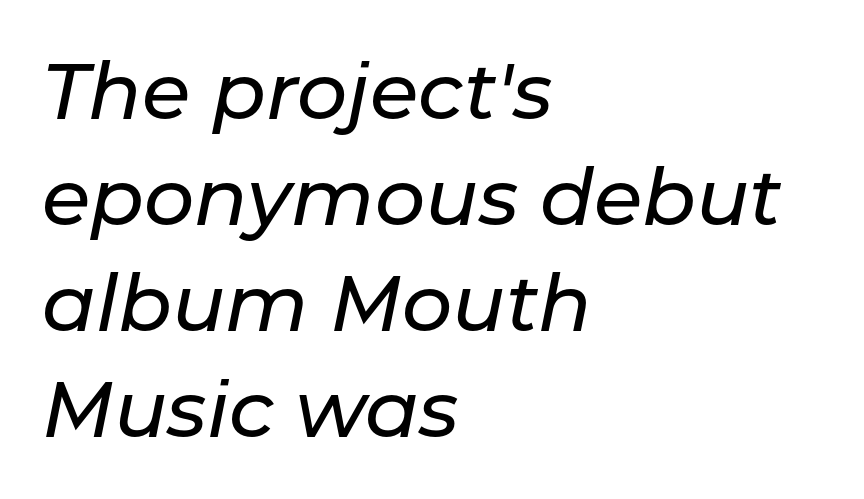
Q: Is the text italic (slanted)? A: Yes, it leans right by about 11 degrees.
Q: Is the text underlined? A: No.
Q: How is the paragraph aligned? A: Left-aligned.
Q: Is the spacing between letters normal or unusually wide? A: Normal.
Q: Is the spacing between lines tight, normal or loose? A: Normal.
Q: Width (condensed, normal, or wide)? A: Normal.
Q: Stroke contrast? A: Low.
Q: x-height? A: Medium.
Q: Monospaced? A: No.
